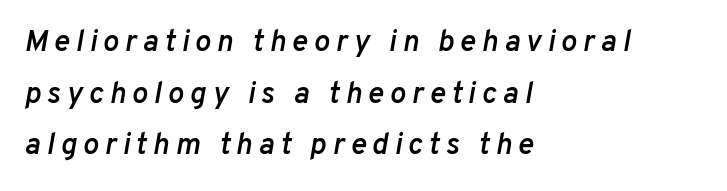
The image shows 30 px semibold type, italic (leaning right); set left-aligned, line spacing 1.72x, unusually wide letter spacing (+0.2 em), not underlined; low stroke contrast and a medium x-height.
